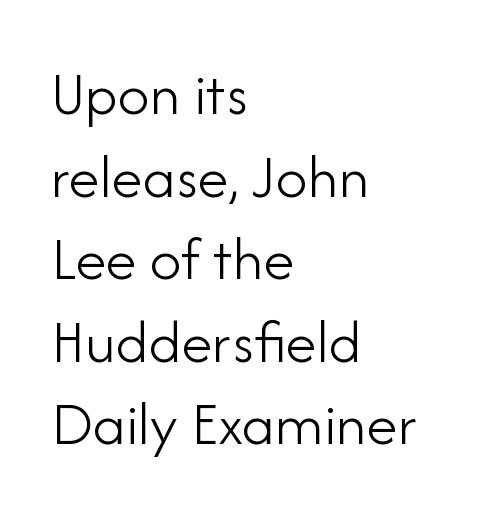
{"serif": "no", "italic": "no", "bold": "no", "weight": "light", "width": "normal", "stroke_contrast": "low", "x_height": "small", "monospaced": "no", "underline": "no", "align": "left", "line_spacing": "normal", "line_spacing_ratio": 1.31, "letter_spacing": "normal", "letter_spacing_em": 0.0, "glyph_px": 63}
